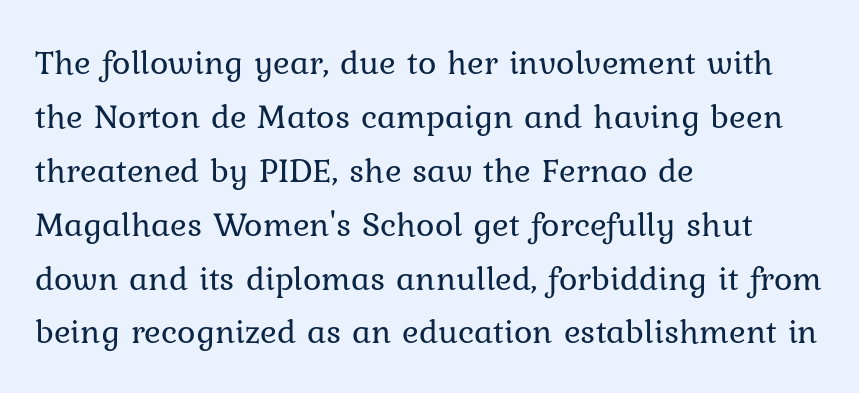
{"serif": "yes", "italic": "no", "bold": "no", "weight": "regular", "width": "normal", "stroke_contrast": "low", "x_height": "medium", "monospaced": "no", "underline": "no", "align": "left", "line_spacing": "normal", "line_spacing_ratio": 1.54, "letter_spacing": "normal", "letter_spacing_em": 0.0, "glyph_px": 35}
